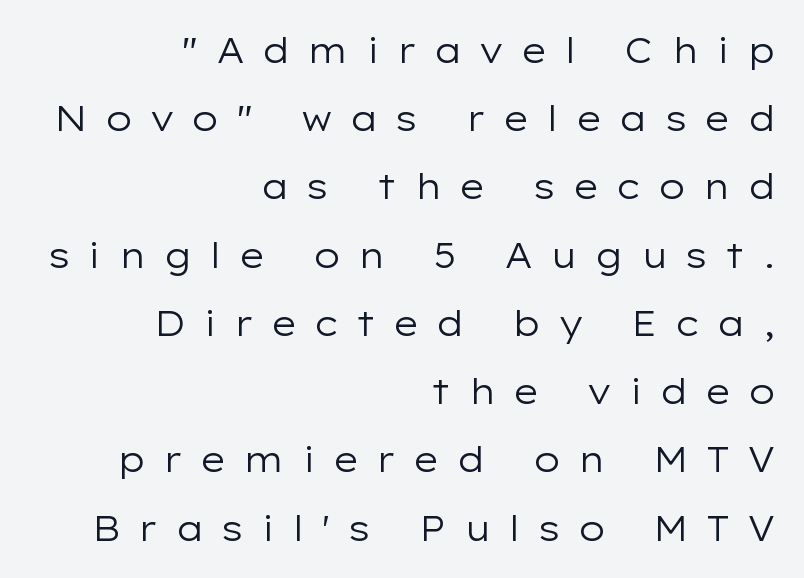
Q: Is the text bold? A: No.
Q: Is the text italic (slanted)? A: No, it is upright.
Q: Is the typeface a serif or a sans-serif typeface? A: Sans-serif.
Q: Is the text underlined? A: No.
Q: How is the paragraph aligned? A: Right-aligned.
Q: Is the spacing between letters normal or unusually wide? A: Unusually wide.
Q: Is the spacing between lines tight, normal or loose? A: Loose.
Q: Width (condensed, normal, or wide)? A: Wide.
Q: Stroke contrast? A: Low.
Q: x-height? A: Medium.
Q: Monospaced? A: No.
